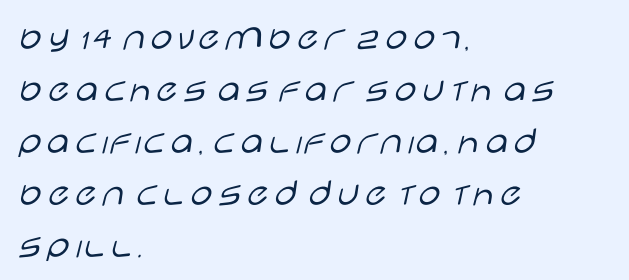
Q: Is the text bold? A: No.
Q: Is the text italic (slanted)? A: Yes.
Q: Is the typeface a serif or a sans-serif typeface? A: Sans-serif.
Q: Is the text underlined? A: No.
Q: How is the paragraph aligned? A: Left-aligned.
Q: Is the spacing between letters normal or unusually wide? A: Normal.
Q: Is the spacing between lines tight, normal or loose? A: Normal.
Q: Width (condensed, normal, or wide)? A: Wide.
Q: Stroke contrast? A: Low.
Q: x-height? A: Large.
Q: Monospaced? A: No.
